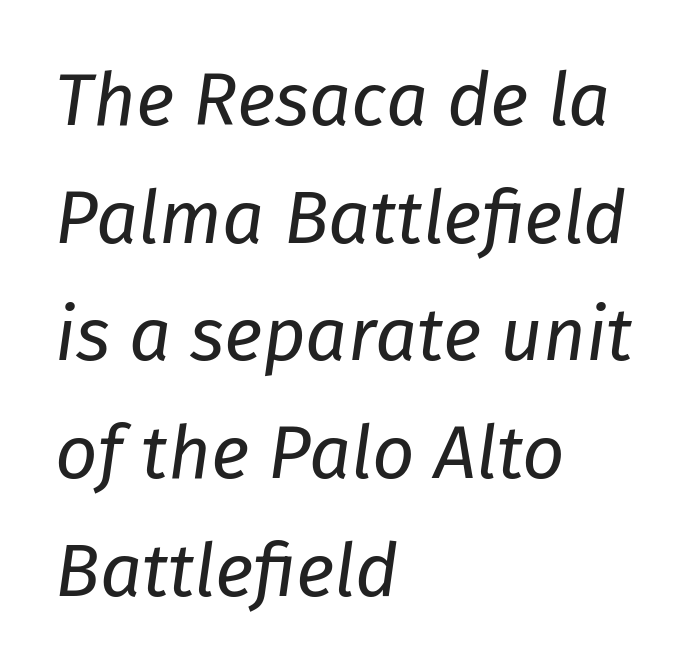
The image shows 74 px regular-weight type, italic (leaning right); set left-aligned, normal line spacing (1.59x), normal letter spacing, not underlined; low stroke contrast and a medium x-height.
